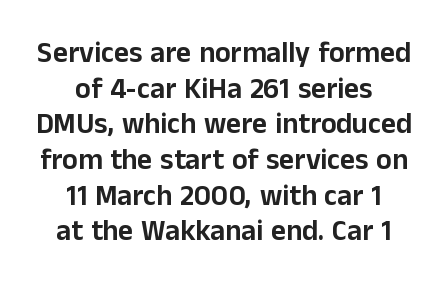
{"serif": "no", "italic": "no", "width": "normal", "stroke_contrast": "low", "x_height": "medium", "monospaced": "no", "underline": "no", "align": "center", "line_spacing_ratio": 1.23, "letter_spacing": "normal", "letter_spacing_em": 0.0, "glyph_px": 29}
